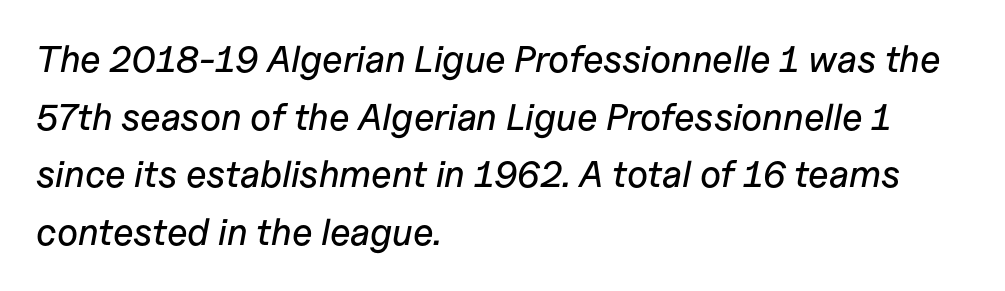
Q: Is the text italic (slanted)? A: Yes, it leans right by about 11 degrees.
Q: Is the text underlined? A: No.
Q: How is the paragraph aligned? A: Left-aligned.
Q: Is the spacing between letters normal or unusually wide? A: Normal.
Q: Is the spacing between lines tight, normal or loose? A: Normal.
Q: Width (condensed, normal, or wide)? A: Normal.
Q: Stroke contrast? A: Low.
Q: x-height? A: Medium.
Q: Monospaced? A: No.
